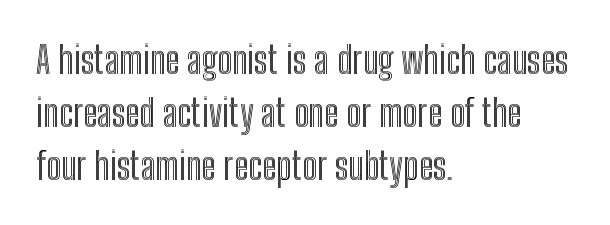
The letters advance in unequal steps, a hallmark of proportional type. Which margin do the lines hug? The left one — the right edge is uneven. The gaps between neighbouring characters are ordinary and unremarkable. Posture: upright roman. Vertically, the passage feels balanced, rows spaced as you'd expect. Glance below the letters and you will spot only blank space.
